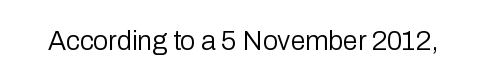
The image shows 27 px text type, upright; set normal letter spacing, not underlined.
